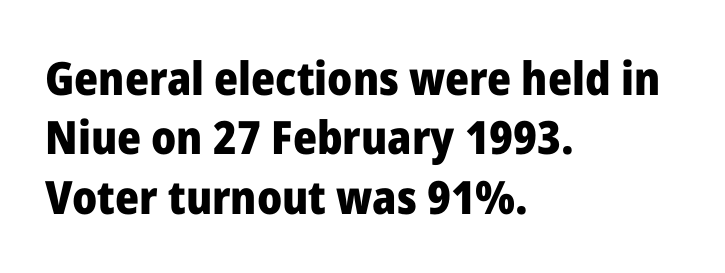
The block of text has a typical density, with ordinary space between rows. Looks like regular typesetting: each glyph gets only the width it needs. I'd describe the lettering as bold — thick and assertive. Posture: upright roman.
